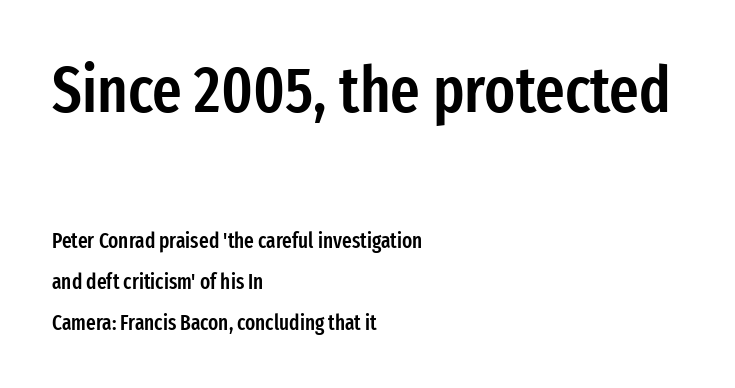
Q: Is the text bold? A: Semi-bold.
Q: Is the text italic (slanted)? A: No, it is upright.
Q: Is the typeface a serif or a sans-serif typeface? A: Sans-serif.
Q: Is the text underlined? A: No.
Q: How is the paragraph aligned? A: Left-aligned.
Q: Is the spacing between letters normal or unusually wide? A: Normal.
Q: Is the spacing between lines tight, normal or loose? A: Loose.
Q: Which block of text is set in a larger size, the first (top) or the second (bottom)? A: The first (top) one.
Q: Width (condensed, normal, or wide)? A: Condensed.
Q: Stroke contrast? A: Low.
Q: x-height? A: Medium.
Q: Monospaced? A: No.
